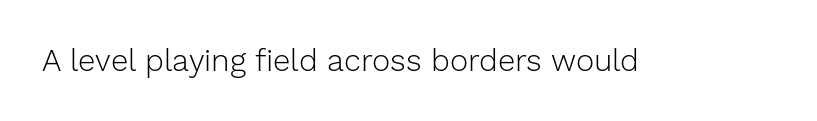
Q: Is the text bold? A: No.
Q: Is the text italic (slanted)? A: No, it is upright.
Q: Is the typeface a serif or a sans-serif typeface? A: Sans-serif.
Q: Is the text underlined? A: No.
Q: Is the spacing between letters normal or unusually wide? A: Normal.
Q: Width (condensed, normal, or wide)? A: Normal.
Q: Stroke contrast? A: Low.
Q: x-height? A: Medium.
Q: Monospaced? A: No.
